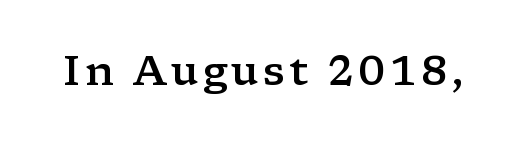
Q: Is the text bold? A: Semi-bold.
Q: Is the text italic (slanted)? A: No, it is upright.
Q: Is the typeface a serif or a sans-serif typeface? A: Serif.
Q: Is the text underlined? A: No.
Q: Width (condensed, normal, or wide)? A: Wide.
Q: Stroke contrast? A: Low.
Q: x-height? A: Medium.
Q: Monospaced? A: No.
